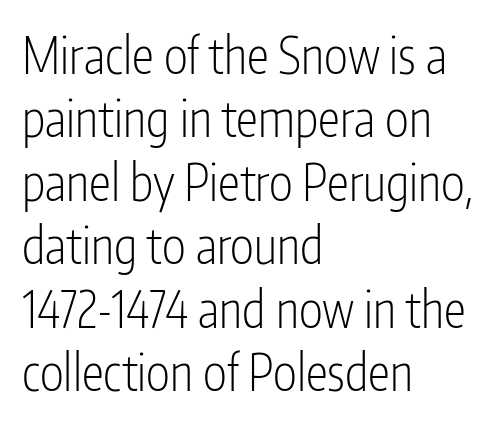
The image shows 50 px light, condensed sans-serif type, upright; set left-aligned, normal line spacing (1.27x), normal letter spacing, not underlined; low stroke contrast and a medium x-height.
